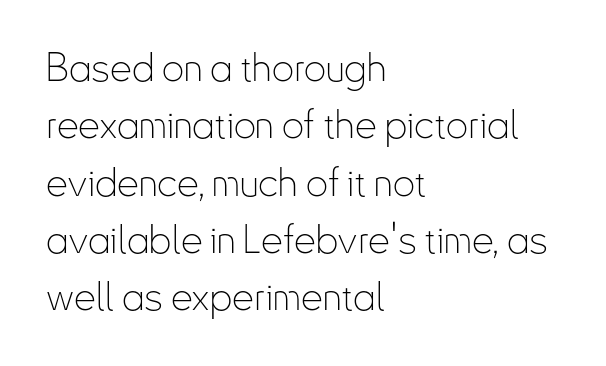
Q: Is the text bold? A: No.
Q: Is the text italic (slanted)? A: No, it is upright.
Q: Is the typeface a serif or a sans-serif typeface? A: Sans-serif.
Q: Is the text underlined? A: No.
Q: How is the paragraph aligned? A: Left-aligned.
Q: Is the spacing between letters normal or unusually wide? A: Normal.
Q: Is the spacing between lines tight, normal or loose? A: Normal.
Q: Width (condensed, normal, or wide)? A: Condensed.
Q: Stroke contrast? A: Low.
Q: x-height? A: Small.
Q: Monospaced? A: No.
